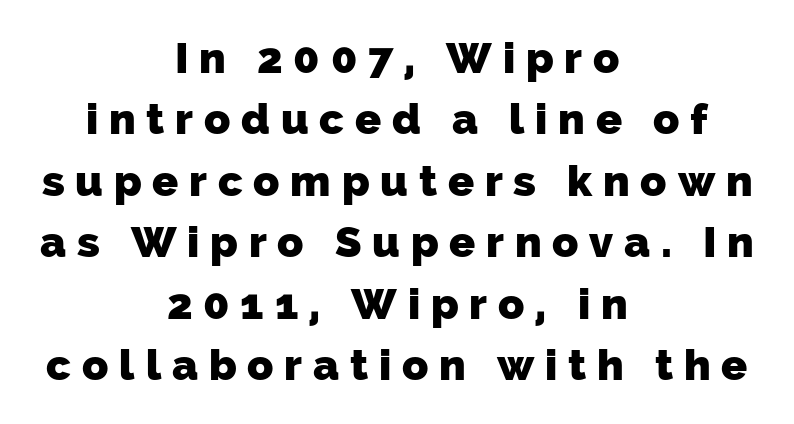
Q: Is the text bold? A: Yes.
Q: Is the typeface a serif or a sans-serif typeface? A: Sans-serif.
Q: Is the text underlined? A: No.
Q: How is the paragraph aligned? A: Centered.
Q: Is the spacing between letters normal or unusually wide? A: Unusually wide.
Q: Is the spacing between lines tight, normal or loose? A: Normal.
Q: Width (condensed, normal, or wide)? A: Normal.
Q: Stroke contrast? A: Low.
Q: x-height? A: Medium.
Q: Monospaced? A: No.
